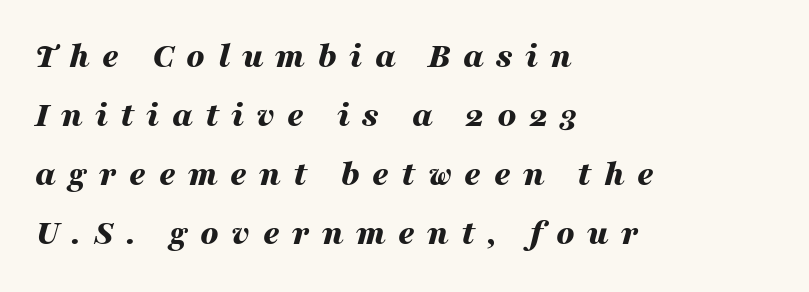
Bare-footed words on every line. Does the lettering tilt? It does — this is italic. Thick stems and heavy bowls — unmistakably bold. Reading down the block, your eye returns to a fixed left position each line.
